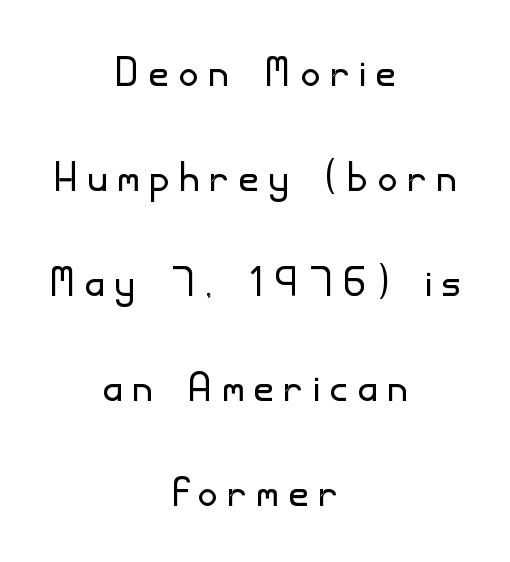
Q: Is the text bold? A: No.
Q: Is the text italic (slanted)? A: No, it is upright.
Q: Is the typeface a serif or a sans-serif typeface? A: Sans-serif.
Q: Is the text underlined? A: No.
Q: How is the paragraph aligned? A: Centered.
Q: Is the spacing between letters normal or unusually wide? A: Unusually wide.
Q: Is the spacing between lines tight, normal or loose? A: Loose.
Q: Width (condensed, normal, or wide)? A: Normal.
Q: Stroke contrast? A: Low.
Q: x-height? A: Small.
Q: Monospaced? A: No.
